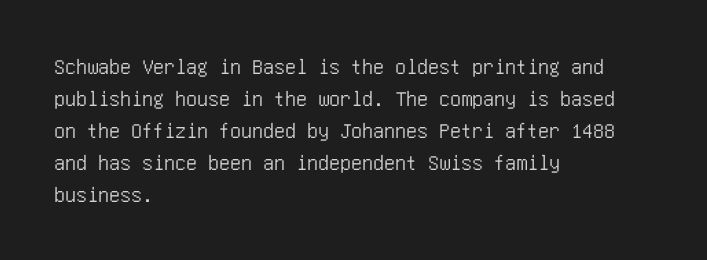
The image shows 22 px text type, upright; set left-aligned, normal line spacing (1.46x), normal letter spacing, not underlined.
